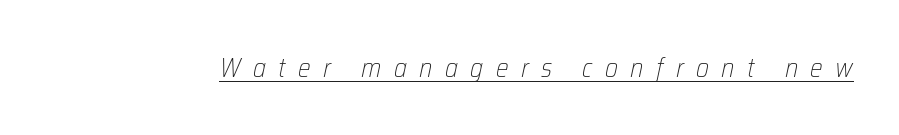
Q: Is the text bold? A: No.
Q: Is the text italic (slanted)? A: Yes, it leans right by about 12 degrees.
Q: Is the text underlined? A: Yes.
Q: Is the spacing between letters normal or unusually wide? A: Unusually wide.
